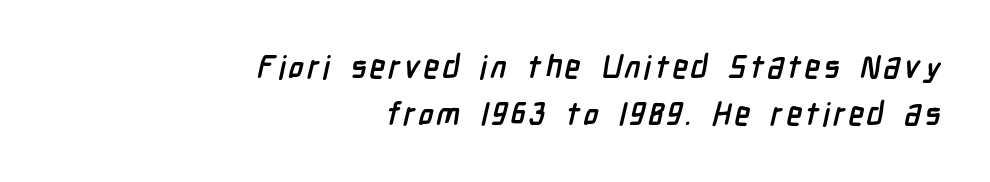
Q: Is the text bold? A: Yes.
Q: Is the typeface a serif or a sans-serif typeface? A: Sans-serif.
Q: Is the text underlined? A: No.
Q: How is the paragraph aligned? A: Right-aligned.
Q: Is the spacing between lines tight, normal or loose? A: Normal.
Q: Width (condensed, normal, or wide)? A: Condensed.
Q: Stroke contrast? A: Low.
Q: x-height? A: Medium.
Q: Monospaced? A: No.
